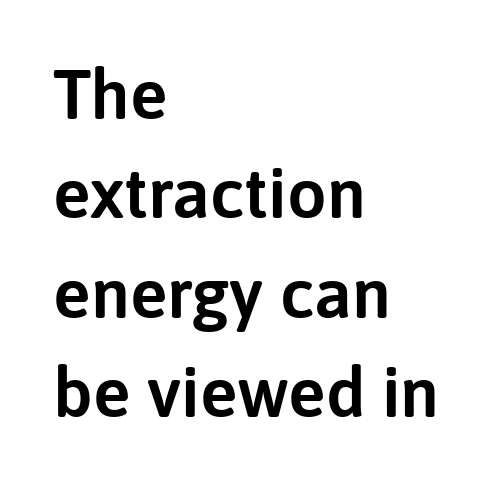
The image shows 70 px sans-serif type, upright; set left-aligned, normal line spacing (1.42x), normal letter spacing, not underlined; low stroke contrast and a medium x-height.
